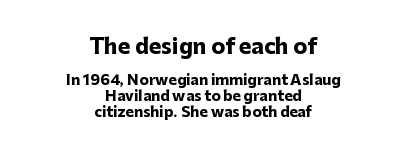
The line-height multiplier appears low, near solid setting. The passage is arranged like a title page — every line centered. Large over small — that's the arrangement of the two blocks here. Designer's note — italics off, roman on. Between one letter and the next there's only the usual sliver of space. This rendering features lettering with no underline.
